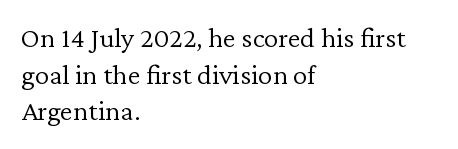
Q: Is the text bold? A: No.
Q: Is the text italic (slanted)? A: No, it is upright.
Q: Is the typeface a serif or a sans-serif typeface? A: Serif.
Q: Is the text underlined? A: No.
Q: How is the paragraph aligned? A: Left-aligned.
Q: Is the spacing between letters normal or unusually wide? A: Normal.
Q: Is the spacing between lines tight, normal or loose? A: Normal.
Q: Width (condensed, normal, or wide)? A: Normal.
Q: Stroke contrast? A: Low.
Q: x-height? A: Medium.
Q: Monospaced? A: No.
